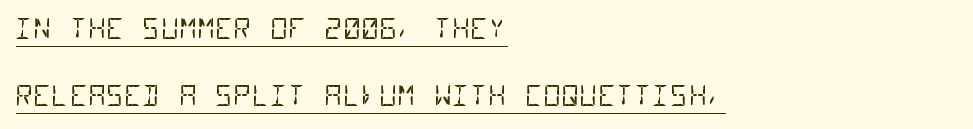
Q: Is the text bold? A: No.
Q: Is the typeface a serif or a sans-serif typeface? A: Sans-serif.
Q: Is the text underlined? A: Yes.
Q: How is the paragraph aligned? A: Left-aligned.
Q: Is the spacing between letters normal or unusually wide? A: Normal.
Q: Is the spacing between lines tight, normal or loose? A: Loose.
Q: Width (condensed, normal, or wide)? A: Condensed.
Q: Stroke contrast? A: Low.
Q: x-height? A: Large.
Q: Monospaced? A: Yes.
